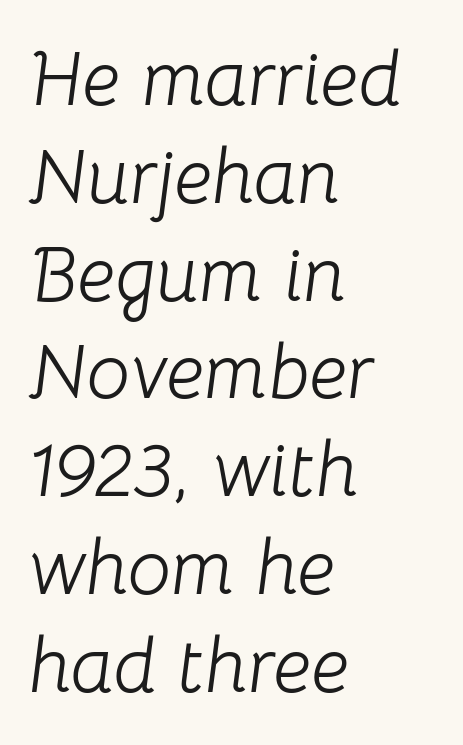
{"italic": "yes", "lean": "right", "slant_degrees": 8, "bold": "no", "weight": "light", "width": "normal", "stroke_contrast": "low", "x_height": "medium", "monospaced": "no", "underline": "no", "align": "left", "line_spacing": "normal", "line_spacing_ratio": 1.27, "letter_spacing": "normal", "letter_spacing_em": 0.0, "glyph_px": 77}
